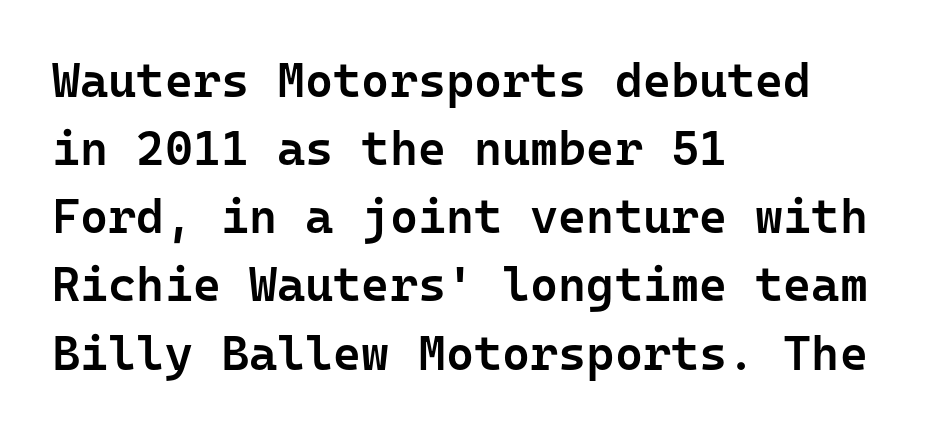
{"serif": "no", "italic": "no", "bold": "semi", "weight": "semibold", "width": "normal", "stroke_contrast": "low", "x_height": "medium", "monospaced": "yes", "underline": "no", "align": "left", "line_spacing": "normal", "line_spacing_ratio": 1.42, "letter_spacing": "normal", "letter_spacing_em": 0.0, "glyph_px": 48}
